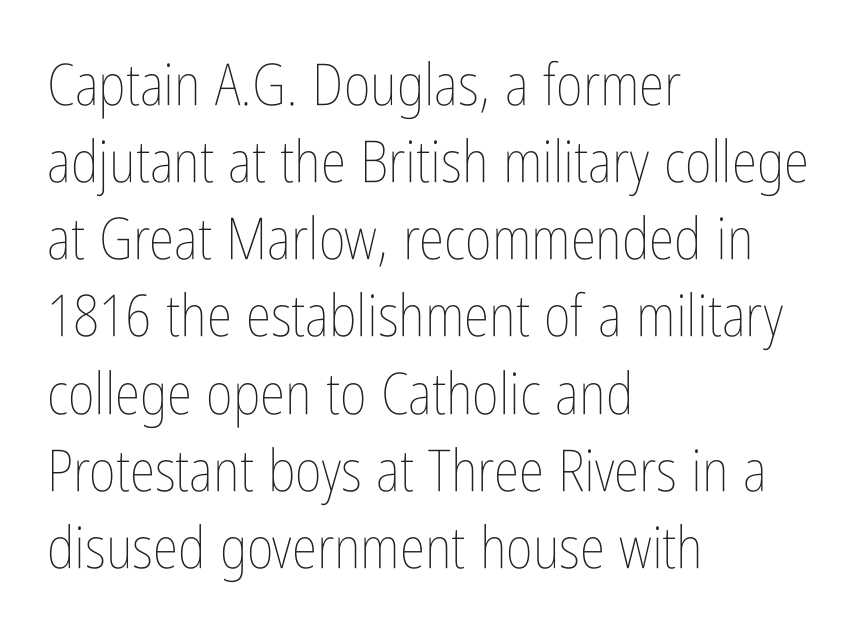
The image shows 58 px thin, condensed type, upright; set left-aligned, normal line spacing (1.33x), normal letter spacing, not underlined; low stroke contrast and a medium x-height.
